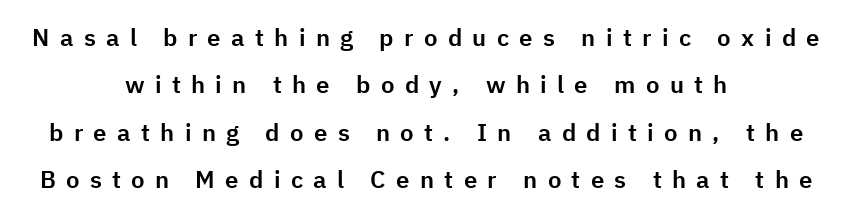
Q: Is the text italic (slanted)? A: No, it is upright.
Q: Is the text underlined? A: No.
Q: How is the paragraph aligned? A: Centered.
Q: Is the spacing between letters normal or unusually wide? A: Unusually wide.
Q: Is the spacing between lines tight, normal or loose? A: Loose.
